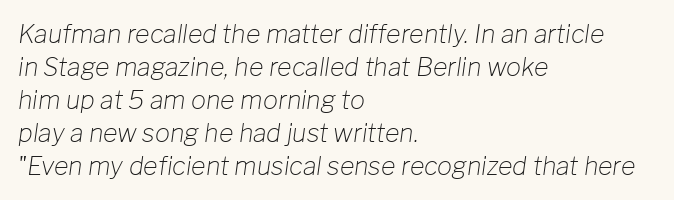
Summary of vertical rhythm: regular, with standard interline spacing. On a weight scale, this lands at 450 or below. The space beneath each line is pristine and unruled. An italicized treatment has been applied to the whole sample. Between one letter and the next there's only the usual sliver of space.
